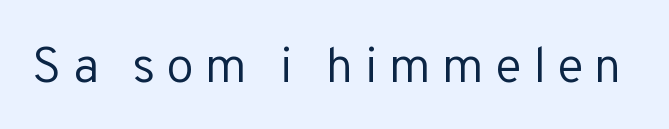
{"serif": "no", "italic": "no", "bold": "no", "weight": "regular", "width": "normal", "stroke_contrast": "low", "x_height": "medium", "monospaced": "no", "underline": "no", "letter_spacing": "wide", "letter_spacing_em": 0.22, "glyph_px": 50}
